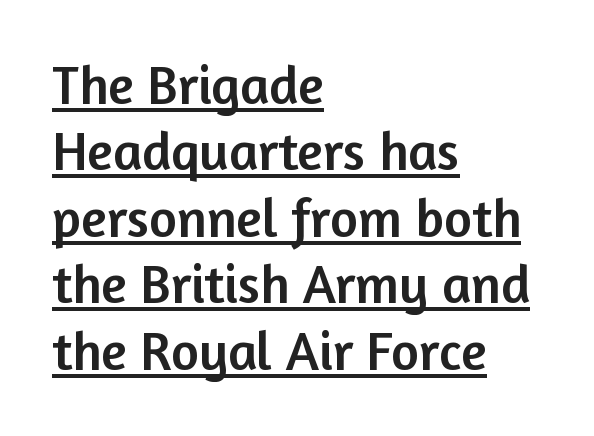
Nothing sits at the stroke ends, so this counts as sans-serif. All the whitespace from short lines collects on the right. Glance below the letters and you will spot a drawn line. Every character sits straight up, as roman type does. Inter-character spacing is left at the font's built-in metrics. Here the designer chose a conventional face with non-uniform glyph widths.
